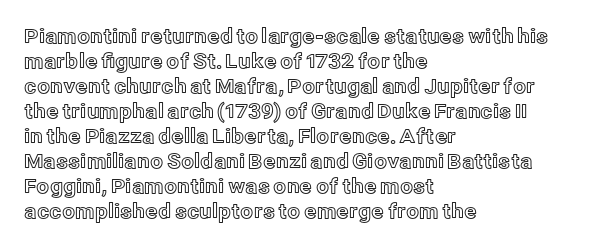
Q: Is the text italic (slanted)? A: No, it is upright.
Q: Is the text underlined? A: No.
Q: How is the paragraph aligned? A: Left-aligned.
Q: Is the spacing between letters normal or unusually wide? A: Normal.
Q: Is the spacing between lines tight, normal or loose? A: Normal.
